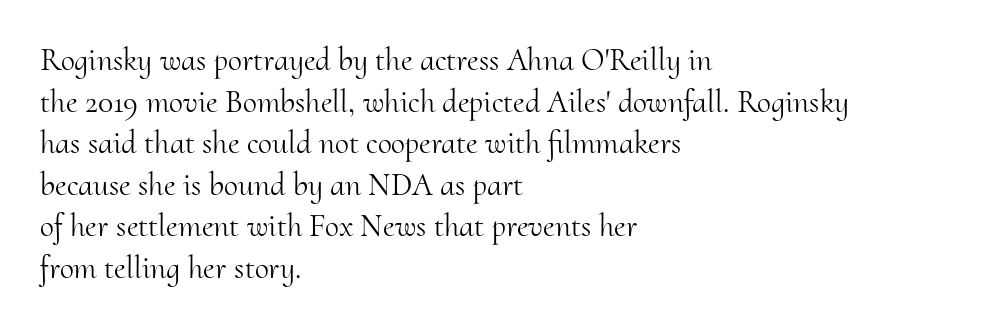
Q: Is the text bold? A: No.
Q: Is the text italic (slanted)? A: No, it is upright.
Q: Is the typeface a serif or a sans-serif typeface? A: Serif.
Q: Is the text underlined? A: No.
Q: How is the paragraph aligned? A: Left-aligned.
Q: Is the spacing between letters normal or unusually wide? A: Normal.
Q: Is the spacing between lines tight, normal or loose? A: Normal.
Q: Width (condensed, normal, or wide)? A: Normal.
Q: Stroke contrast? A: Medium.
Q: x-height? A: Small.
Q: Monospaced? A: No.
